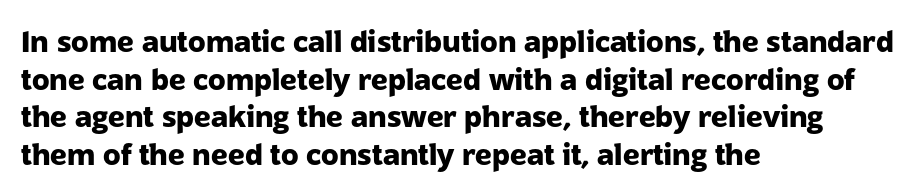
Q: Is the text bold? A: Yes.
Q: Is the text italic (slanted)? A: No, it is upright.
Q: Is the typeface a serif or a sans-serif typeface? A: Sans-serif.
Q: Is the text underlined? A: No.
Q: How is the paragraph aligned? A: Left-aligned.
Q: Is the spacing between letters normal or unusually wide? A: Normal.
Q: Is the spacing between lines tight, normal or loose? A: Normal.
Q: Width (condensed, normal, or wide)? A: Normal.
Q: Stroke contrast? A: Low.
Q: x-height? A: Medium.
Q: Monospaced? A: No.
